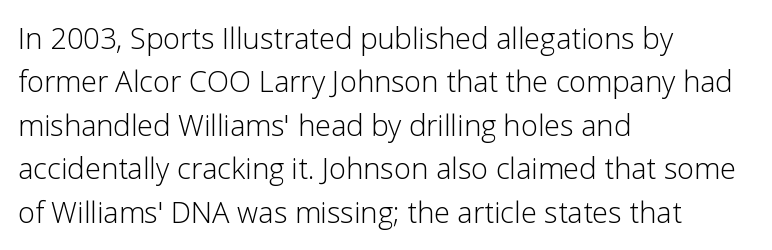
Q: Is the text bold? A: No.
Q: Is the text italic (slanted)? A: No, it is upright.
Q: Is the typeface a serif or a sans-serif typeface? A: Sans-serif.
Q: Is the text underlined? A: No.
Q: How is the paragraph aligned? A: Left-aligned.
Q: Is the spacing between letters normal or unusually wide? A: Normal.
Q: Is the spacing between lines tight, normal or loose? A: Normal.
Q: Width (condensed, normal, or wide)? A: Normal.
Q: Stroke contrast? A: Low.
Q: x-height? A: Medium.
Q: Monospaced? A: No.
